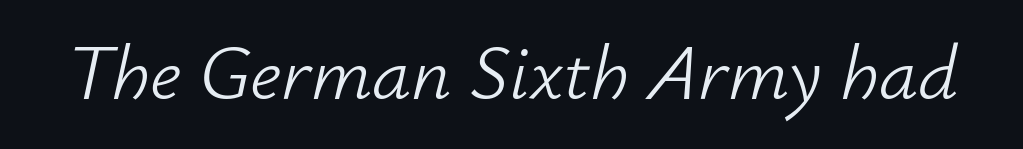
Q: Is the text bold? A: No.
Q: Is the text italic (slanted)? A: Yes, it leans right by about 12 degrees.
Q: Is the text underlined? A: No.
Q: Is the spacing between letters normal or unusually wide? A: Normal.
Q: Width (condensed, normal, or wide)? A: Normal.
Q: Stroke contrast? A: Low.
Q: x-height? A: Small.
Q: Monospaced? A: No.
